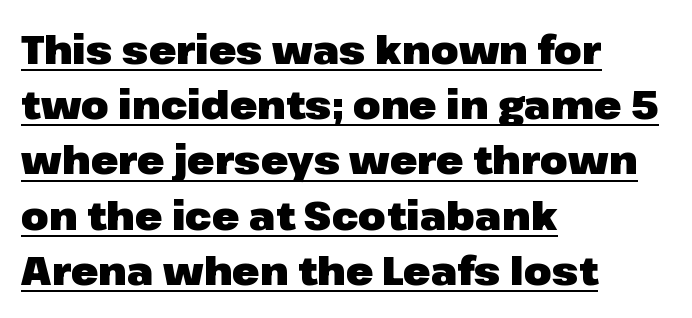
The image shows 40 px heavy sans-serif type, upright; set left-aligned, normal line spacing (1.38x), normal letter spacing, underlined; low stroke contrast and a medium x-height.
